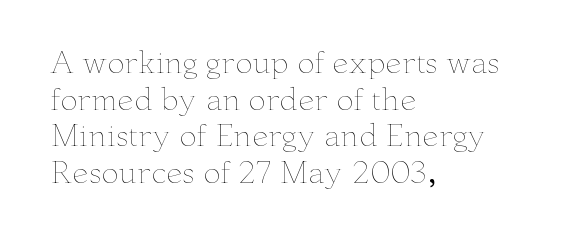
The image shows 29 px thin, wide type, upright; set left-aligned, normal line spacing (1.26x), normal letter spacing, not underlined; low stroke contrast and a small x-height.
